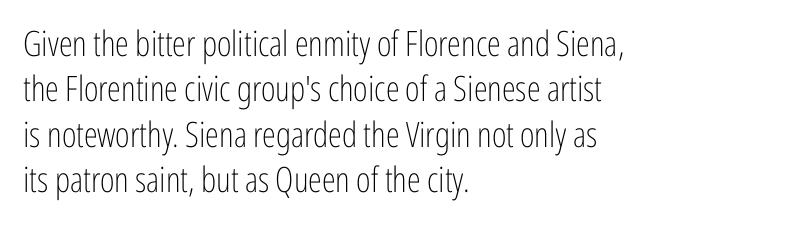
The image shows 35 px light, condensed sans-serif type, upright; set left-aligned, normal line spacing (1.3x), normal letter spacing, not underlined; low stroke contrast and a medium x-height.
